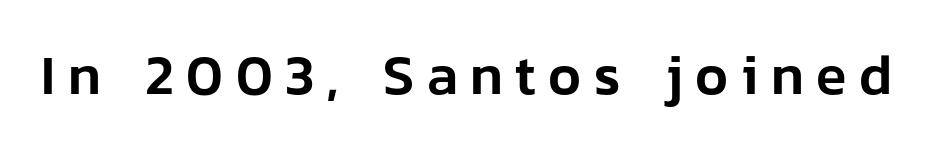
The image shows 56 px sans-serif type, upright; set unusually wide letter spacing (+0.22 em), not underlined; low stroke contrast and a medium x-height.
